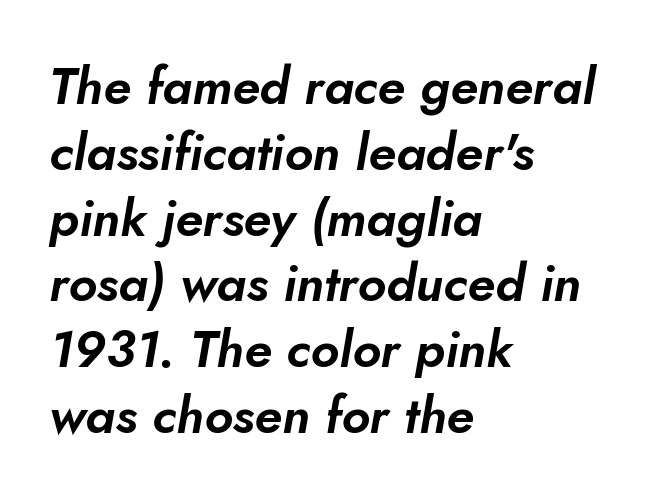
Notice how the passage keeps a crisp vertical edge on the left only. The zone under the glyphs is completely vacant. These lines sit exactly where default settings would place them. Spacing verdict: proportional, widths tailored to each character. No extra tracking has been applied to these lines. The passage shown leans; its letterforms are oblique.
